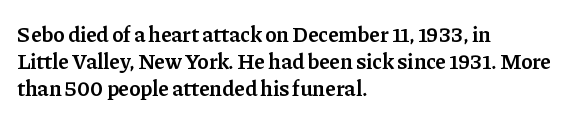
The image shows 22 px text type, upright; set left-aligned, line spacing 1.23x, normal letter spacing, not underlined.
